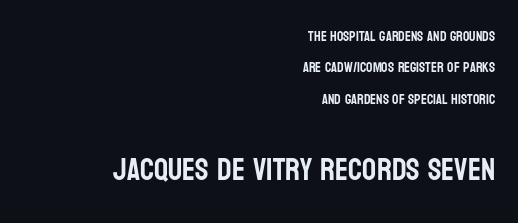
Honestly, the rows look like they've been pulled way apart. Block two is the big one; block one sits smaller above it. Rule under the text: the space is simply empty. Designer's note — italics off, roman on. Does extra space separate the letters? No, they use regular spacing. Note the varied advance widths — an 'i' is clearly narrower than an 'm'.
